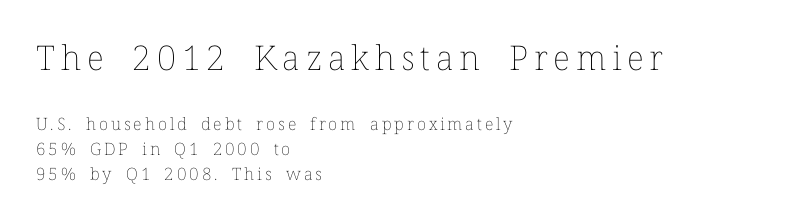
The image shows 34 px thin type, upright; set left-aligned, normal line spacing (1.47x), not underlined; the first (top) block is 2.0x larger; low stroke contrast and a medium x-height.
